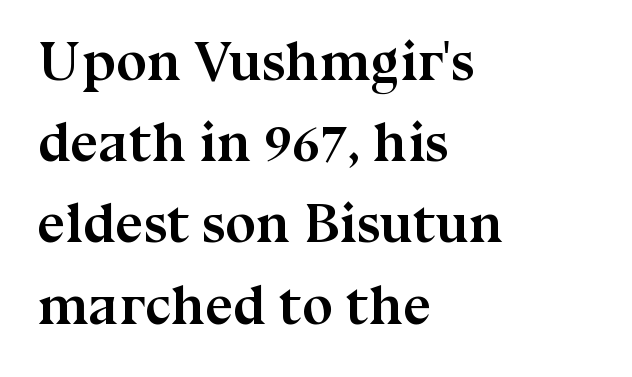
Q: Is the text bold? A: Yes.
Q: Is the text italic (slanted)? A: No, it is upright.
Q: Is the typeface a serif or a sans-serif typeface? A: Serif.
Q: Is the text underlined? A: No.
Q: How is the paragraph aligned? A: Left-aligned.
Q: Is the spacing between letters normal or unusually wide? A: Normal.
Q: Is the spacing between lines tight, normal or loose? A: Normal.
Q: Width (condensed, normal, or wide)? A: Normal.
Q: Stroke contrast? A: Medium.
Q: x-height? A: Medium.
Q: Monospaced? A: No.
